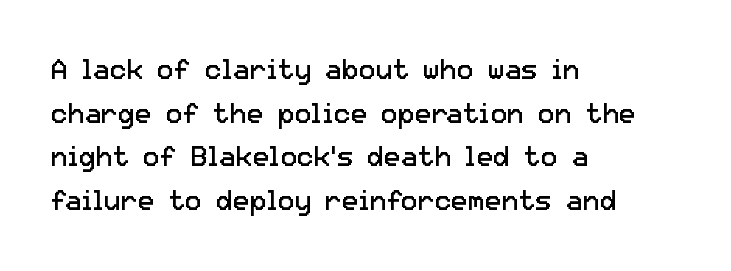
Q: Is the text bold? A: No.
Q: Is the text italic (slanted)? A: No, it is upright.
Q: Is the typeface a serif or a sans-serif typeface? A: Sans-serif.
Q: Is the text underlined? A: No.
Q: How is the paragraph aligned? A: Left-aligned.
Q: Is the spacing between letters normal or unusually wide? A: Normal.
Q: Is the spacing between lines tight, normal or loose? A: Normal.
Q: Width (condensed, normal, or wide)? A: Normal.
Q: Stroke contrast? A: Low.
Q: x-height? A: Medium.
Q: Monospaced? A: No.
